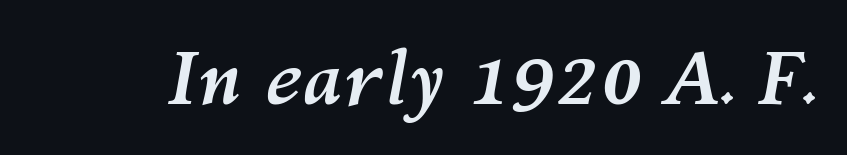
{"italic": "yes", "lean": "right", "slant_degrees": 10, "bold": "yes", "weight": "semibold", "width": "normal", "stroke_contrast": "medium", "x_height": "medium", "monospaced": "no", "underline": "no", "letter_spacing": "normal", "letter_spacing_em": 0.0, "glyph_px": 75}
